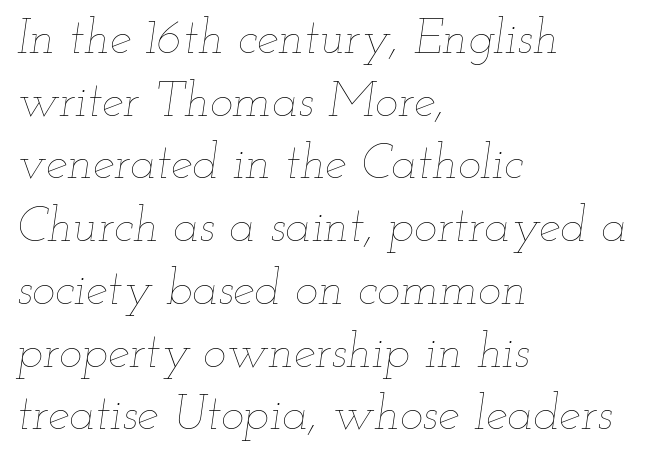
The image shows 49 px thin, wide type, italic (leaning right); set left-aligned, normal line spacing (1.28x), normal letter spacing, not underlined; low stroke contrast and a small x-height.
